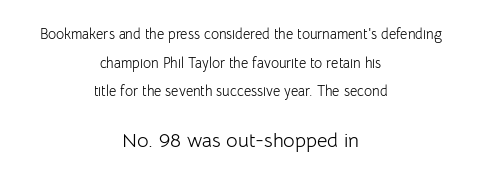
{"italic": "no", "bold": "no", "underline": "no", "align": "center", "line_spacing": "loose", "line_spacing_ratio": 2.05, "letter_spacing": "normal", "letter_spacing_em": 0.0, "larger_block": "second", "size_ratio": 1.43, "glyph_px": 20}
